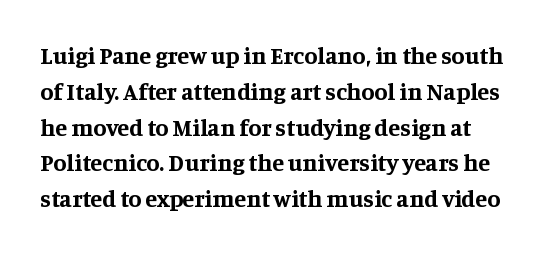
The letters stand upright; this is a roman face. A normal amount of white space separates one row of letters from the next. Typographic density is high because the face is bold. Spacing between characters is what you'd get straight out of the box. Unmarked baselines from the first word to the last.
